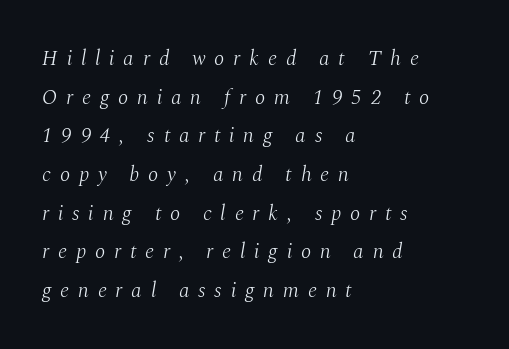
Left-aligned paragraph, ragged on the right. The strip under each line holds only bare page. Slanted lettering throughout. Summary of weight: not heavy and not bold.
